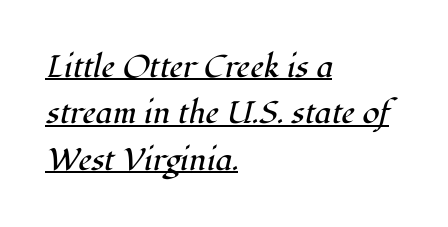
{"serif": "yes", "italic": "yes", "lean": "right", "slant_degrees": 12, "bold": "no", "weight": "regular", "width": "normal", "stroke_contrast": "high", "x_height": "medium", "monospaced": "no", "underline": "yes", "align": "left", "line_spacing": "normal", "line_spacing_ratio": 1.5, "letter_spacing": "normal", "letter_spacing_em": 0.0, "glyph_px": 31}
